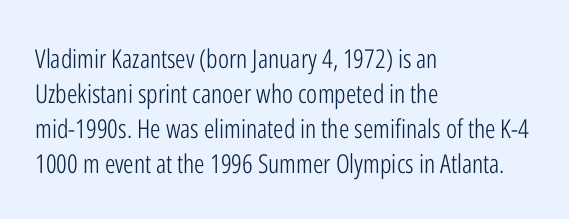
How are the letters spaced? Ordinarily, with no added tracking. Has an underline been added? It has not. Honestly, the row spacing looks completely unremarkable. The font is comparable to plain body text, perhaps lighter. Visually the block forms a straight wall on the left and a jagged coastline on the right.
